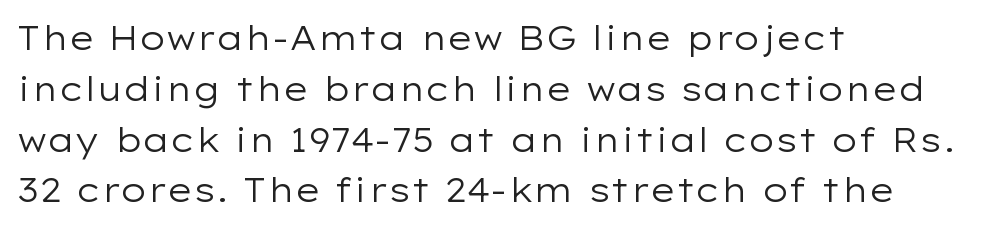
The image shows 33 px regular-weight, wide sans-serif type, upright; set left-aligned, normal line spacing (1.54x), normal letter spacing, not underlined; low stroke contrast and a medium x-height.
